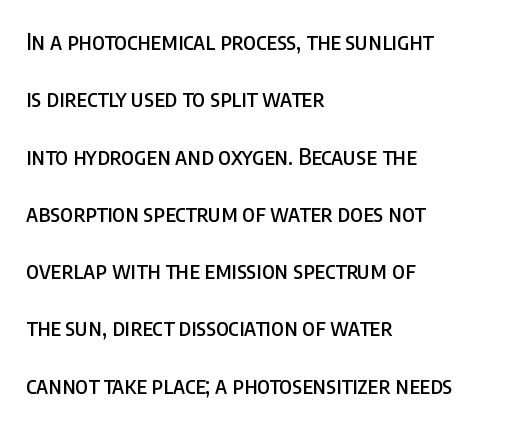
Q: Is the text italic (slanted)? A: No, it is upright.
Q: Is the text underlined? A: No.
Q: How is the paragraph aligned? A: Left-aligned.
Q: Is the spacing between letters normal or unusually wide? A: Normal.
Q: Is the spacing between lines tight, normal or loose? A: Loose.
